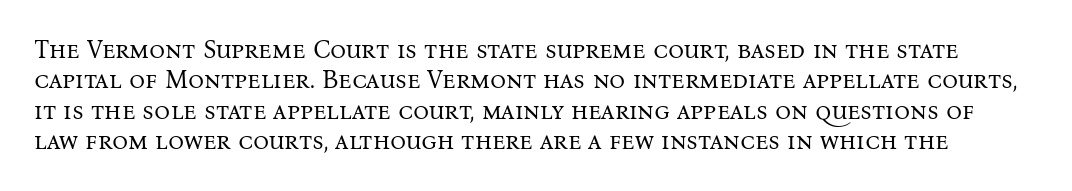
Is the type heavy? It reads as light-to-regular instead. Tracking here is standard; glyphs follow each other at the usual distance. Letters rest on an invisible, unmarked baseline. The axis of the letterforms is exactly vertical.
